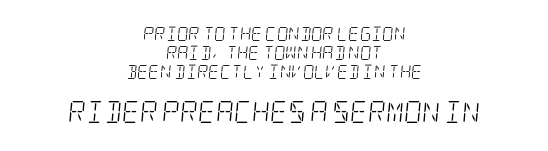
The block sitting lower on the canvas is the one with enlarged characters. The letters are slanted; this is an italic face. No letter is thick-stroked: the sample isn't bold. Normally led — the rows are evenly, conventionally spaced. Which margin do the lines hug? Neither — every line sits in the middle.
